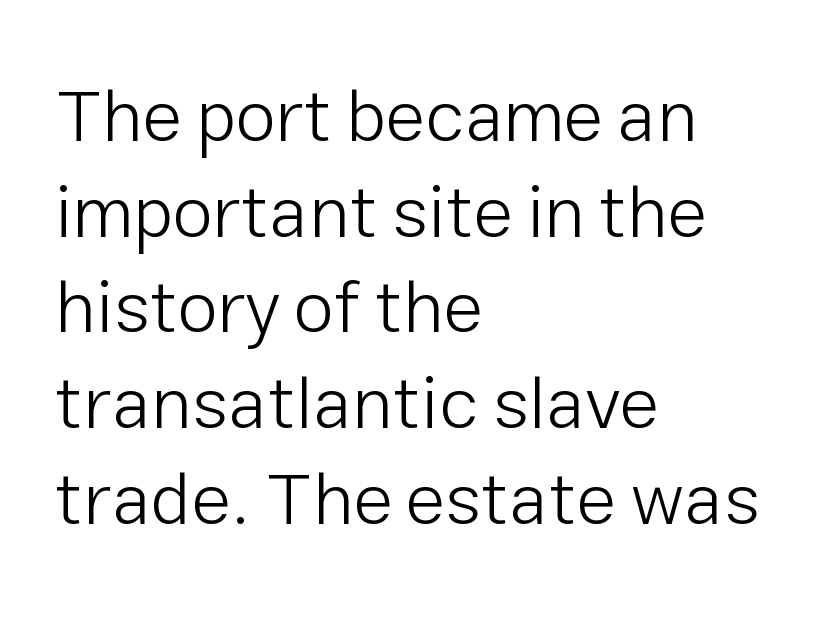
This sample keeps an unexceptional amount of space between lines. Note: no serifs on the glyphs. Compared with a centered layout, this one pins lines to the left instead. The face used here is proportionally spaced, like ordinary book or web type. There is no visible air inserted between adjacent glyphs. Descender tails drop into unmarked territory.
